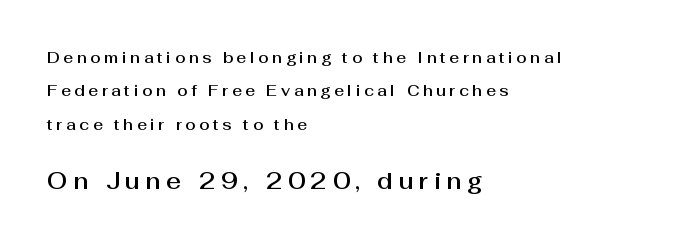
The image shows 23 px text type, upright; set left-aligned, loose line spacing (2.22x), unusually wide letter spacing (+0.24 em), not underlined; the second (bottom) block is 1.53x larger.
